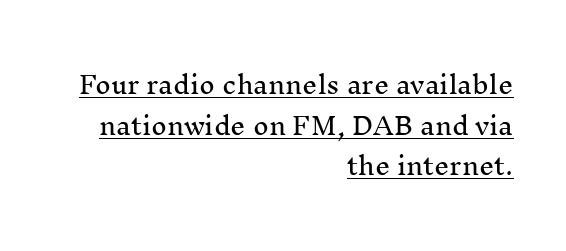
Q: Is the text italic (slanted)? A: No, it is upright.
Q: Is the text underlined? A: Yes.
Q: How is the paragraph aligned? A: Right-aligned.
Q: Is the spacing between letters normal or unusually wide? A: Normal.
Q: Is the spacing between lines tight, normal or loose? A: Normal.
